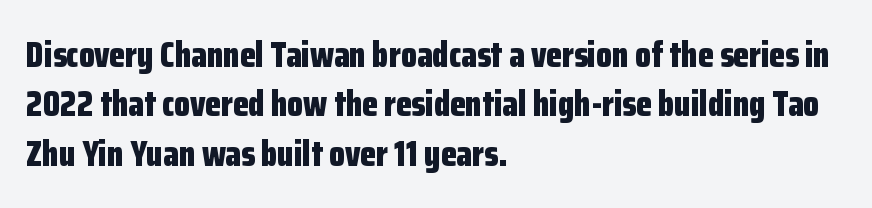
The image shows 36 px bold, condensed sans-serif type, upright; set left-aligned, normal line spacing (1.37x), normal letter spacing, not underlined; low stroke contrast and a medium x-height.
